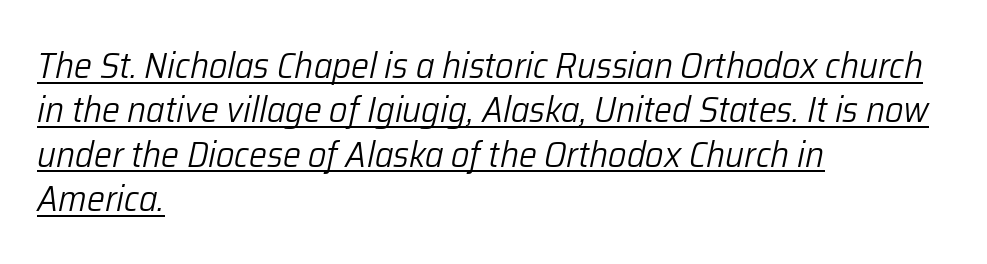
Typeset ragged right — the left edge is the straight one. The font's italic variant was chosen for this text. You can see a thin bar hugging the bottom of the glyphs. Here the designer chose a conventional face with non-uniform glyph widths. This rendering leaves character spacing at its baseline value.
